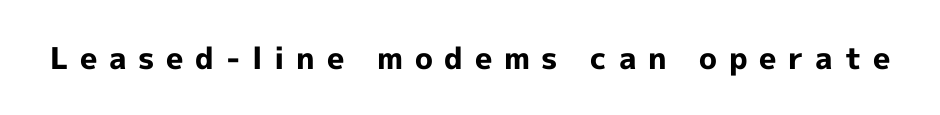
Descender tails drop into unmarked territory. Notice how the stems are strictly vertical — no italics here. What stands out about the letter spacing? Its width — letters are far apart. Looks like regular typesetting: each glyph gets only the width it needs. To sum up the face: it is a sans, with no serifs. You'd pick this weight for a headline — it's a proper bold.
